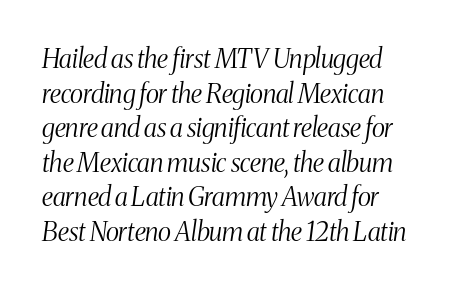
Plain, unruled lines of type. Is the type slanted? Yes — the strokes lean at a clear angle. Vertical stems look standard width or narrower in stroke. This rendering uses left alignment, leaving the right contour irregular.
